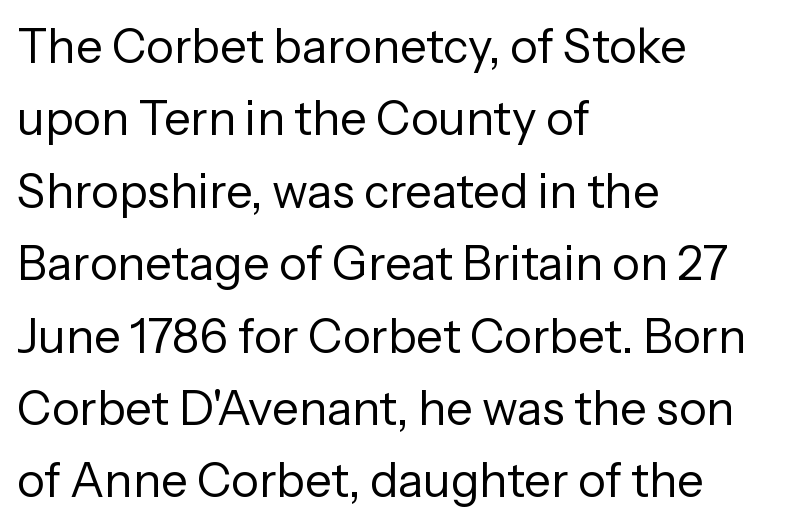
{"serif": "no", "italic": "no", "bold": "no", "weight": "regular", "width": "normal", "stroke_contrast": "low", "x_height": "medium", "monospaced": "no", "underline": "no", "align": "left", "line_spacing": "normal", "line_spacing_ratio": 1.54, "letter_spacing": "normal", "letter_spacing_em": 0.0, "glyph_px": 47}
